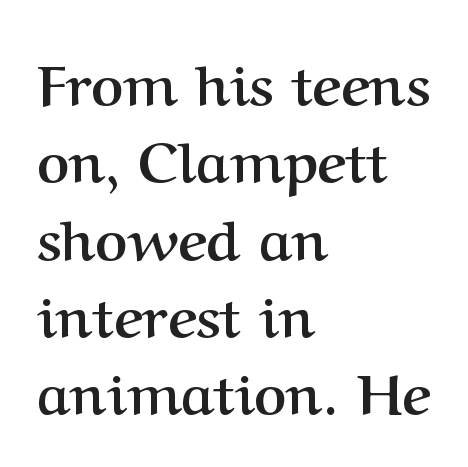
Q: Is the text bold? A: Yes.
Q: Is the text italic (slanted)? A: No, it is upright.
Q: Is the typeface a serif or a sans-serif typeface? A: Serif.
Q: Is the text underlined? A: No.
Q: How is the paragraph aligned? A: Left-aligned.
Q: Is the spacing between letters normal or unusually wide? A: Normal.
Q: Is the spacing between lines tight, normal or loose? A: Normal.
Q: Width (condensed, normal, or wide)? A: Normal.
Q: Stroke contrast? A: Medium.
Q: x-height? A: Medium.
Q: Monospaced? A: No.
